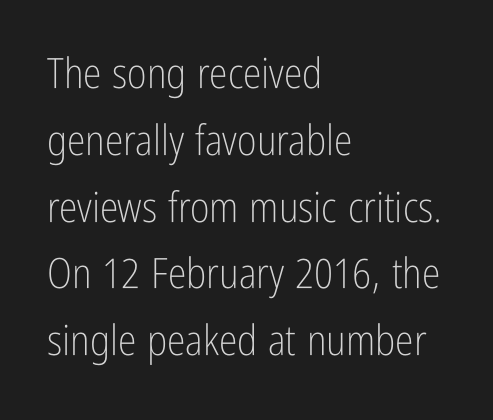
The image shows 42 px light, condensed sans-serif type, upright; set left-aligned, normal line spacing (1.59x), normal letter spacing, not underlined; low stroke contrast and a medium x-height.
